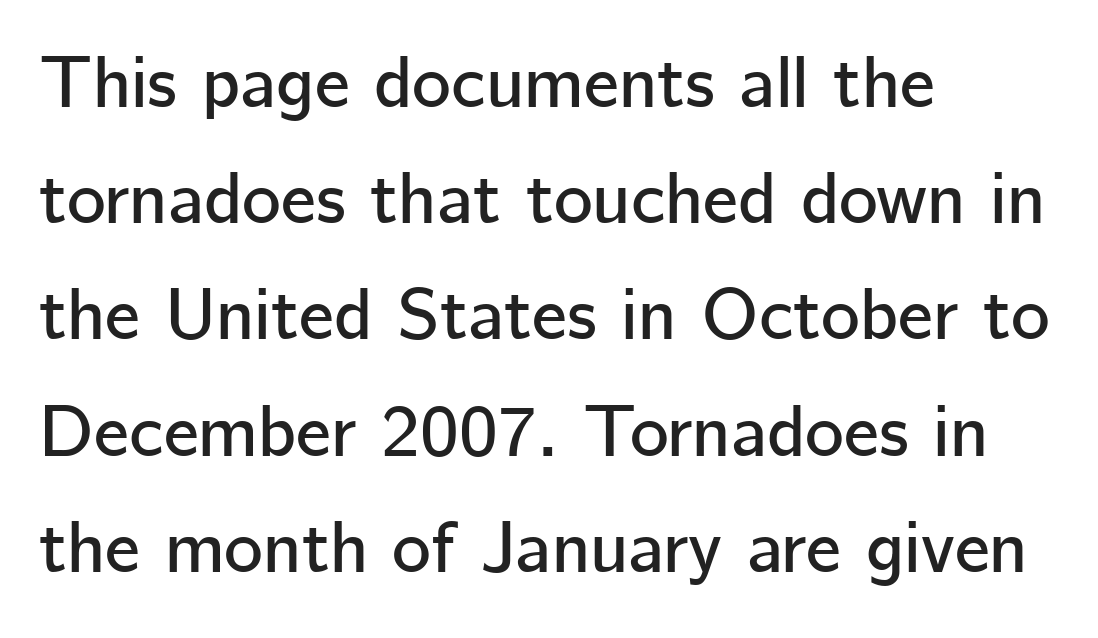
Glyph-to-glyph distance matches everyday printed text. Vertically, the passage feels balanced, rows spaced as you'd expect. The typesetter chose a ragged-right arrangement here. Serif or sans? Sans — the stroke terminals are bare. Spacing verdict: proportional, widths tailored to each character. Check under the words: just untouched page.
